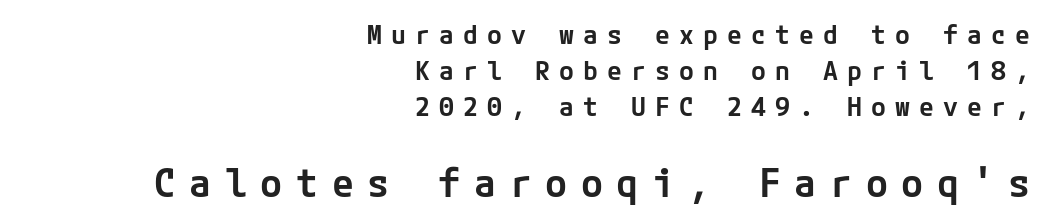
Q: Is the text bold? A: Semi-bold.
Q: Is the text italic (slanted)? A: No, it is upright.
Q: Is the typeface a serif or a sans-serif typeface? A: Sans-serif.
Q: Is the text underlined? A: No.
Q: How is the paragraph aligned? A: Right-aligned.
Q: Is the spacing between letters normal or unusually wide? A: Unusually wide.
Q: Is the spacing between lines tight, normal or loose? A: Normal.
Q: Which block of text is set in a larger size, the first (top) or the second (bottom)? A: The second (bottom) one.
Q: Width (condensed, normal, or wide)? A: Normal.
Q: Stroke contrast? A: Low.
Q: x-height? A: Medium.
